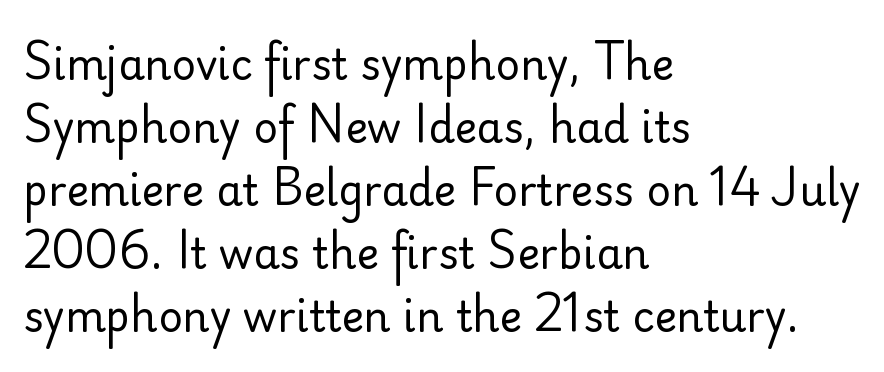
Q: Is the text bold? A: No.
Q: Is the text italic (slanted)? A: No, it is upright.
Q: Is the typeface a serif or a sans-serif typeface? A: Sans-serif.
Q: Is the text underlined? A: No.
Q: How is the paragraph aligned? A: Left-aligned.
Q: Is the spacing between letters normal or unusually wide? A: Normal.
Q: Is the spacing between lines tight, normal or loose? A: Normal.
Q: Width (condensed, normal, or wide)? A: Normal.
Q: Stroke contrast? A: Low.
Q: x-height? A: Small.
Q: Monospaced? A: No.
